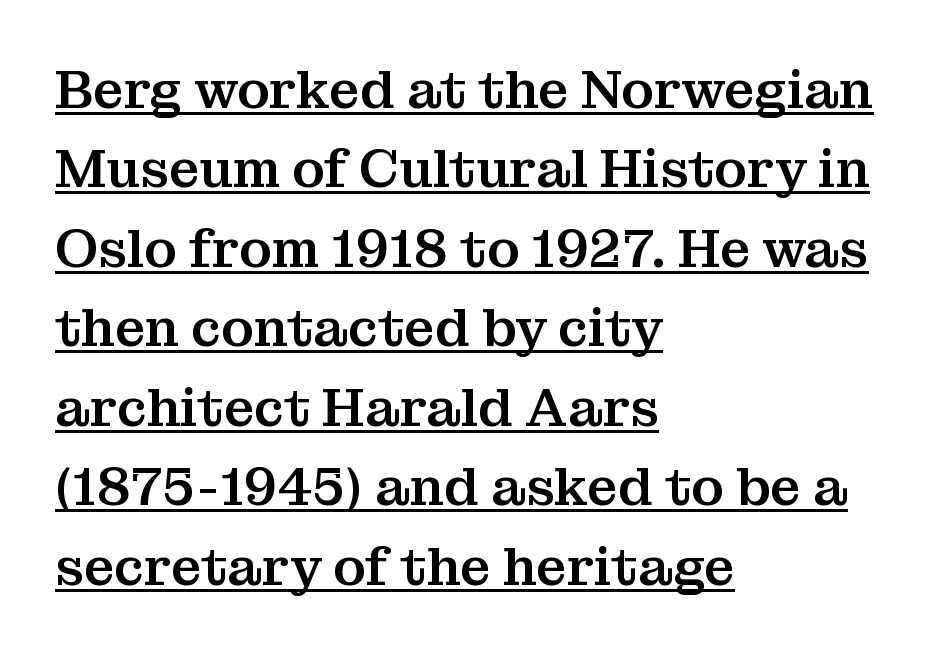
The image shows 53 px serif type, upright; set left-aligned, normal line spacing (1.5x), normal letter spacing, underlined; medium stroke contrast and a medium x-height.
